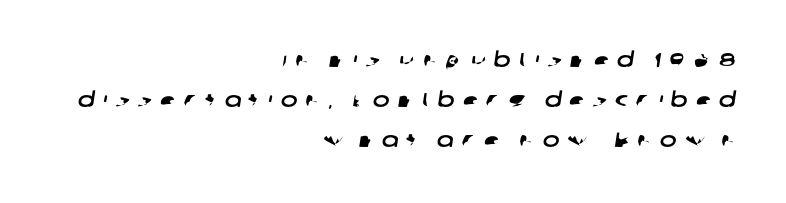
The type is letterspaced generously, with wide tracking. This block would shrink considerably if given ordinary leading; it's expanded now. Rule under the text: the space is simply empty. The text block is weighted toward the right margin, trailing off unevenly leftward.
